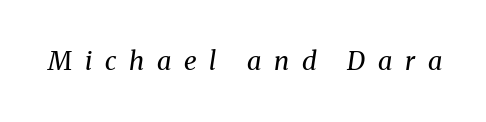
Italic: yes, the glyphs are oblique. Letters rest on an invisible, unmarked baseline. What stands out about the letter spacing? Its width — letters are far apart. This reads as an unemphasized weight, regular at the heaviest.
